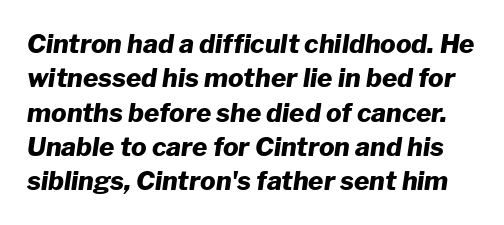
This is oblique type, the kind used for emphasis or titles. Successive baselines arrive at the customary interval. Here the glyphs are tracked normally, forming tight word shapes. Unmarked baselines from the first word to the last. Strokes here are thick enough to call this a true bold.
